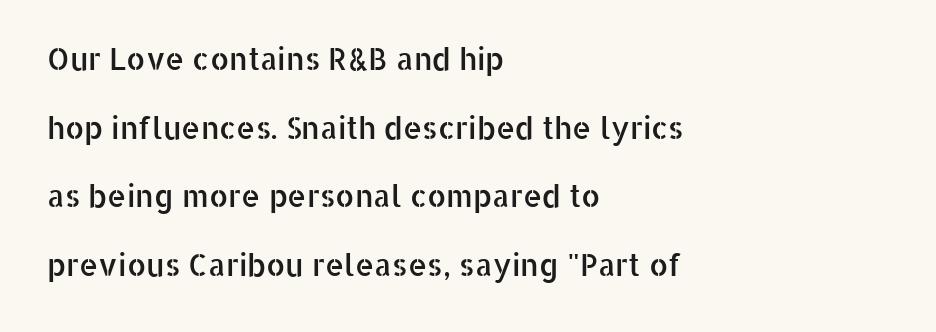
Q: Is the text italic (slanted)? A: No, it is upright.
Q: Is the typeface a serif or a sans-serif typeface? A: Sans-serif.
Q: Is the text underlined? A: No.
Q: How is the paragraph aligned? A: Left-aligned.
Q: Is the spacing between letters normal or unusually wide? A: Normal.
Q: Is the spacing between lines tight, normal or loose? A: Loose.
Q: Width (condensed, normal, or wide)? A: Normal.
Q: Stroke contrast? A: Low.
Q: x-height? A: Medium.
Q: Monospaced? A: No.
